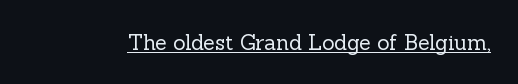
{"italic": "no", "bold": "no", "underline": "yes", "letter_spacing": "normal", "letter_spacing_em": 0.0, "glyph_px": 21}
